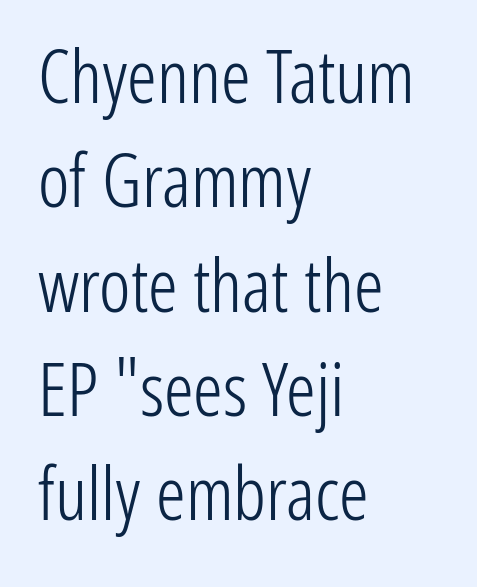
The setting favours the left margin, as ordinary paragraphs usually do. Counters stay open thanks to moderate or lighter strokes. Horizontal bands of white between lines are of average thickness. The letters carry no serifs — their stems end cleanly without finishing strokes. Quick note: not italic, upright. Think of a printed novel: that variable character pitch is what you see here.
